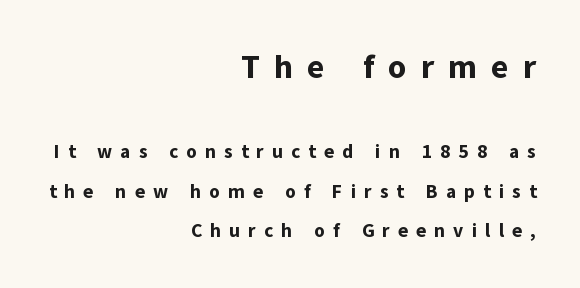
These words are printed bold, with thick strokes throughout. Does the bottom block carry the larger type? No, the top block does. The passage shown has open, widely tracked lettering throughout. In terms of posture, this sample is upright.
